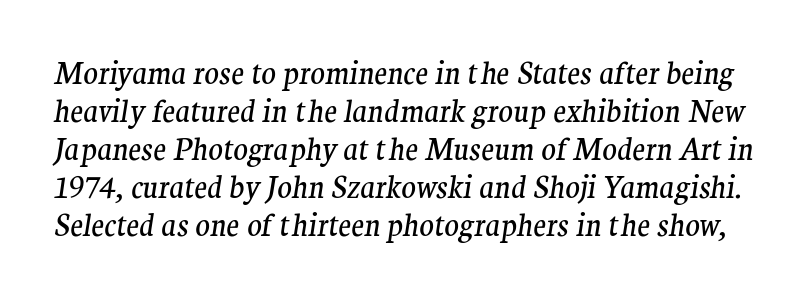
What kind of face is this? One with serifs. A quiet, ordinary-to-light weight characterises the typeface. Leading matches the norm, producing a regular column. Emphasis-style slanted type is in use. These lines are rendered in a variable-pitch font.
